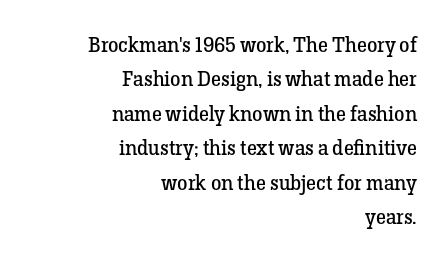
The image shows 21 px text type, upright; set right-aligned, normal line spacing (1.64x), normal letter spacing, not underlined.
